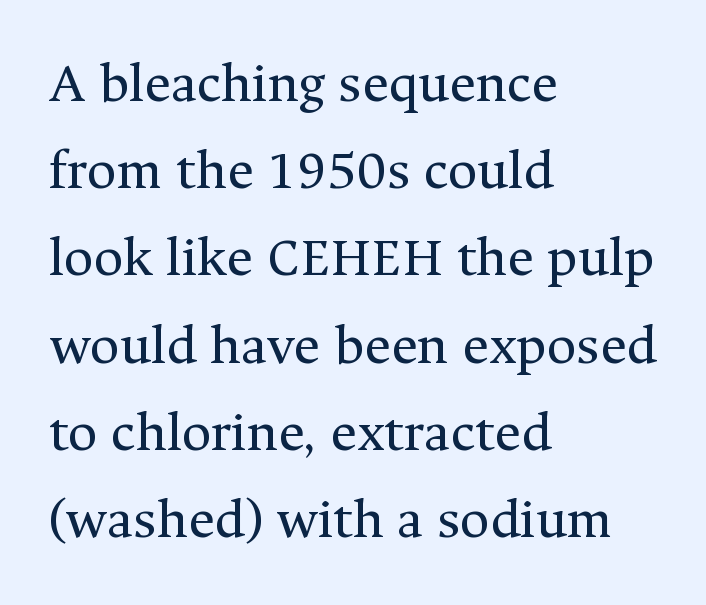
The image shows 57 px regular-weight serif type, upright; set left-aligned, normal line spacing (1.53x), normal letter spacing, not underlined; medium stroke contrast and a medium x-height.
